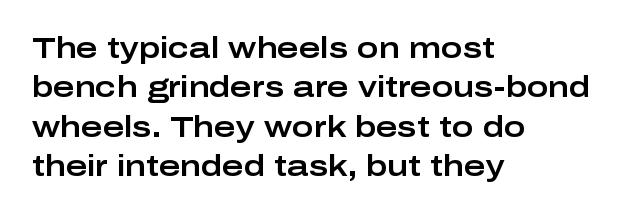
{"serif": "no", "italic": "no", "width": "wide", "stroke_contrast": "low", "x_height": "medium", "monospaced": "no", "underline": "no", "align": "left", "line_spacing": "normal", "line_spacing_ratio": 1.36, "letter_spacing": "normal", "letter_spacing_em": 0.0, "glyph_px": 29}
